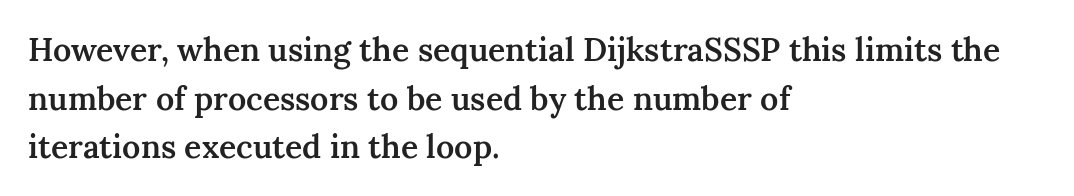
The image shows 32 px semibold serif type, upright; set left-aligned, normal line spacing (1.52x), normal letter spacing, not underlined; medium stroke contrast and a medium x-height.
